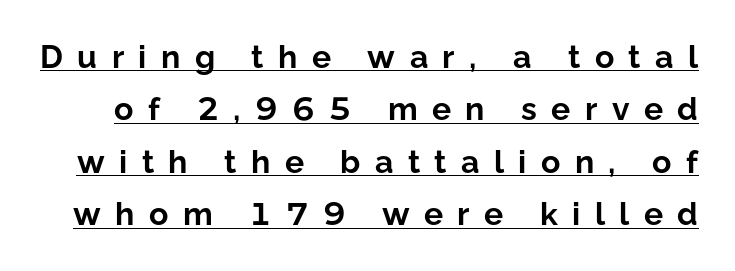
Q: Is the text bold? A: Yes.
Q: Is the text italic (slanted)? A: No, it is upright.
Q: Is the typeface a serif or a sans-serif typeface? A: Sans-serif.
Q: Is the text underlined? A: Yes.
Q: Is the spacing between letters normal or unusually wide? A: Unusually wide.
Q: Is the spacing between lines tight, normal or loose? A: Normal.
Q: Width (condensed, normal, or wide)? A: Normal.
Q: Stroke contrast? A: Low.
Q: x-height? A: Medium.
Q: Monospaced? A: No.
